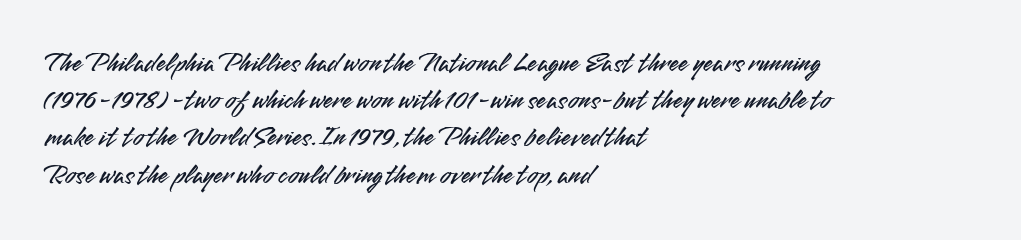
{"serif": "no", "width": "normal", "stroke_contrast": "medium", "x_height": "small", "monospaced": "no", "underline": "no", "align": "left", "line_spacing": "normal", "line_spacing_ratio": 1.33, "letter_spacing": "normal", "letter_spacing_em": 0.0, "glyph_px": 28}
